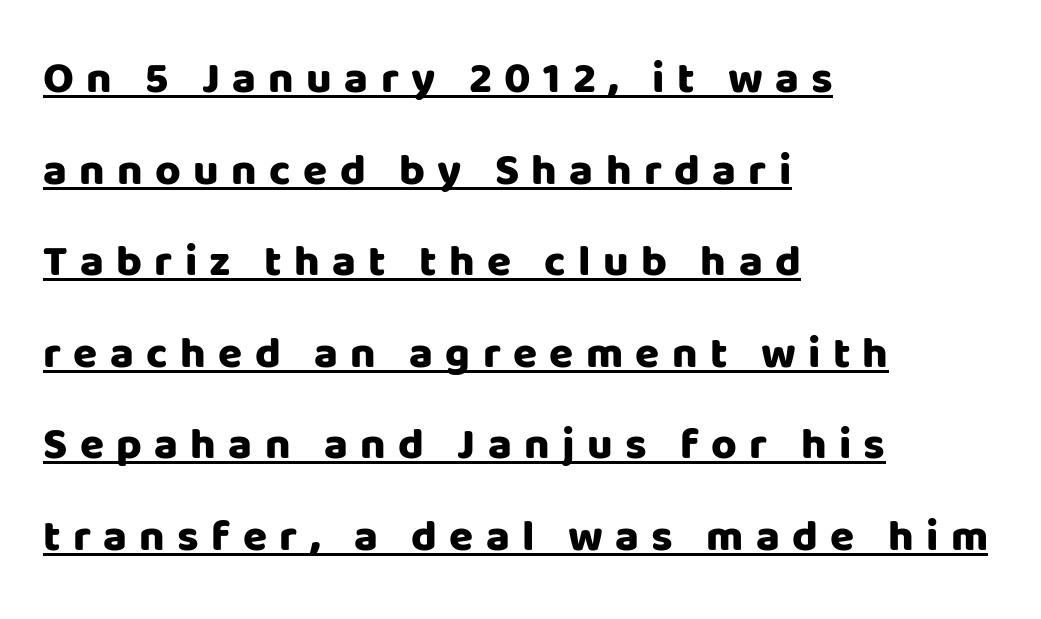
The image shows 44 px heavy sans-serif type, upright; set left-aligned, loose line spacing (2.08x), unusually wide letter spacing (+0.28 em), underlined; low stroke contrast and a large x-height.
